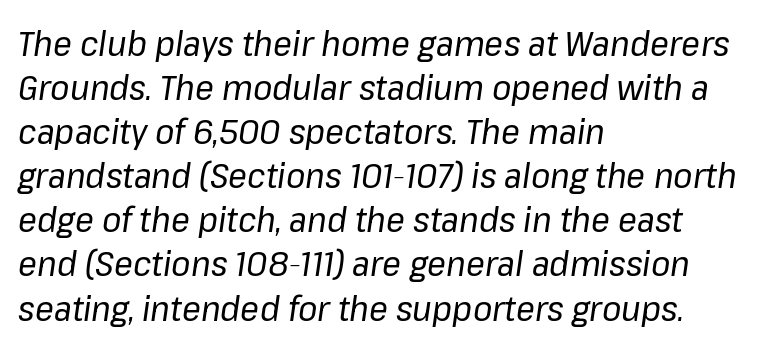
The image shows 35 px regular-weight type, italic (leaning right); set left-aligned, normal line spacing (1.26x), normal letter spacing, not underlined; low stroke contrast and a medium x-height.
